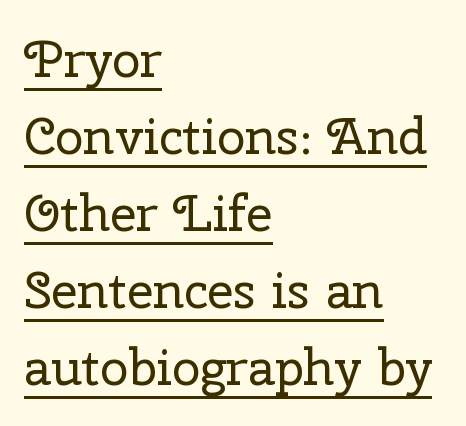
The image shows 51 px regular-weight serif type, upright; set left-aligned, normal line spacing (1.51x), normal letter spacing, underlined; low stroke contrast and a medium x-height.
